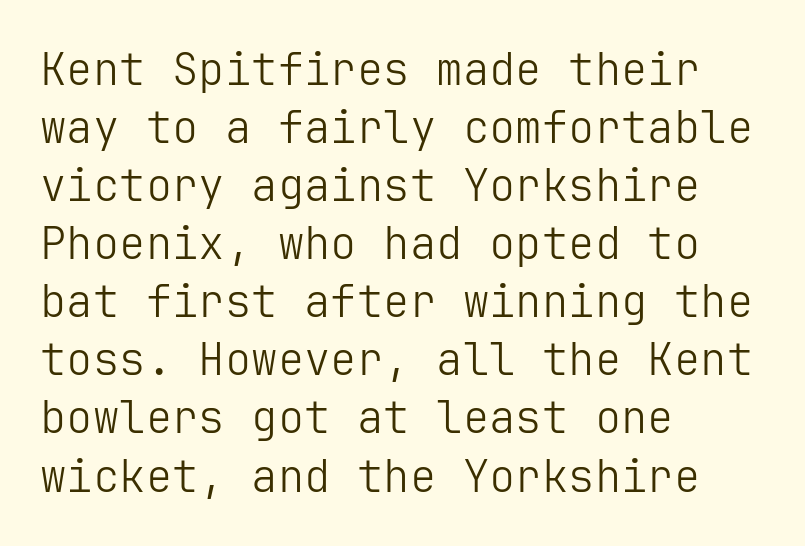
The image shows 44 px light sans-serif type, upright; set left-aligned, normal line spacing (1.32x), normal letter spacing, not underlined; low stroke contrast and a medium x-height.
